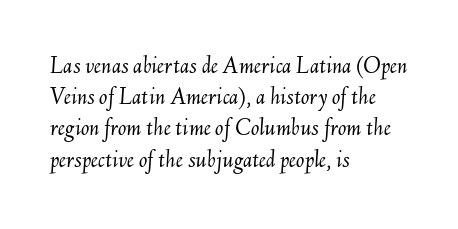
{"italic": "yes", "lean": "right", "slant_degrees": 6, "bold": "no", "underline": "no", "align": "left", "line_spacing": "normal", "line_spacing_ratio": 1.25, "letter_spacing": "normal", "letter_spacing_em": 0.0, "glyph_px": 25}
